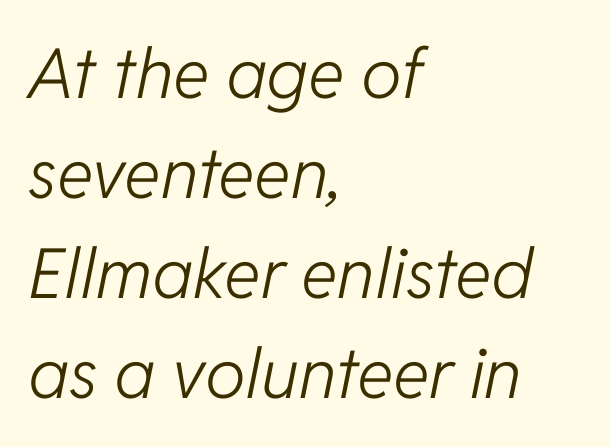
In terms of posture, this sample is oblique. Alignment: flush left. Glance below the letters and you will spot only blank space. Evenly set lines give the paragraph a standard silhouette. These lines are rendered in a variable-pitch font. How are the letters spaced? Ordinarily, with no added tracking.
